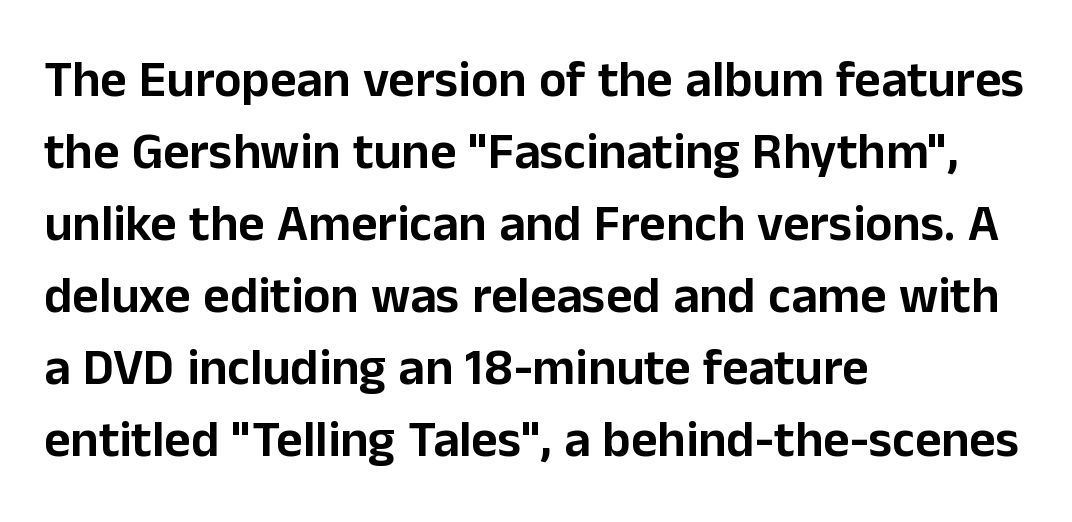
Q: Is the text italic (slanted)? A: No, it is upright.
Q: Is the typeface a serif or a sans-serif typeface? A: Sans-serif.
Q: Is the text underlined? A: No.
Q: How is the paragraph aligned? A: Left-aligned.
Q: Is the spacing between letters normal or unusually wide? A: Normal.
Q: Is the spacing between lines tight, normal or loose? A: Normal.
Q: Width (condensed, normal, or wide)? A: Normal.
Q: Stroke contrast? A: Low.
Q: x-height? A: Medium.
Q: Monospaced? A: No.
